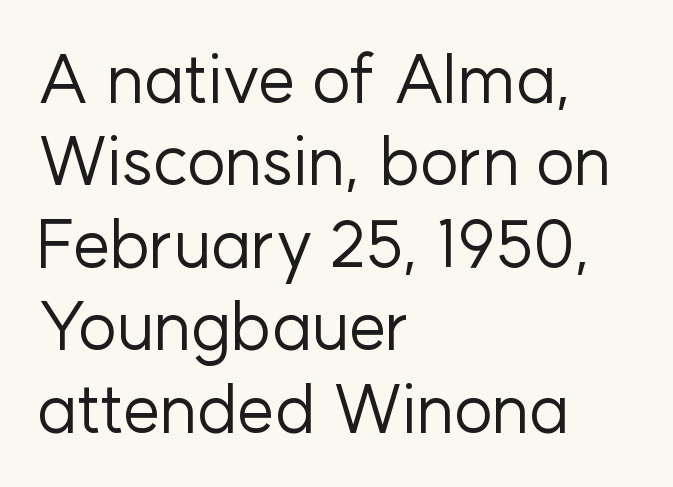
The image shows 67 px regular-weight sans-serif type, upright; set left-aligned, line spacing 1.23x, normal letter spacing, not underlined; low stroke contrast and a medium x-height.
